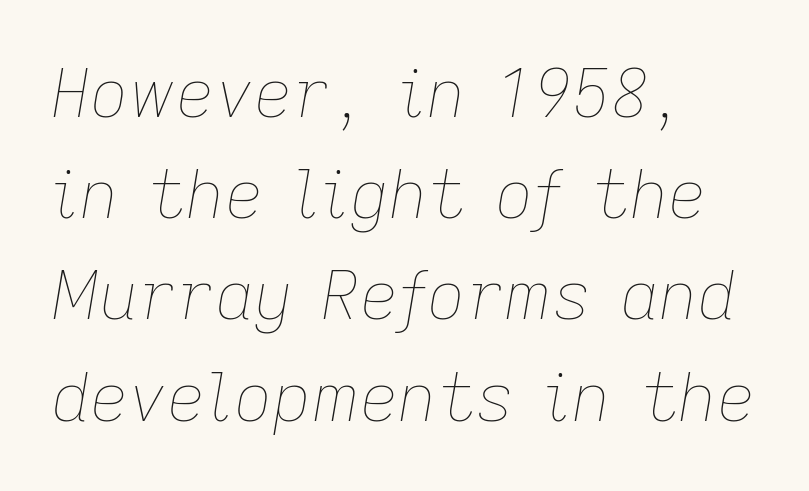
No chunkiness to these letters — they're not bold. Nobody touched the tracking dial on this one. The lines sit at an ordinary, default distance from one another. The specimen reads as italic at a glance. Here the designer chose a conventional face with non-uniform glyph widths.
